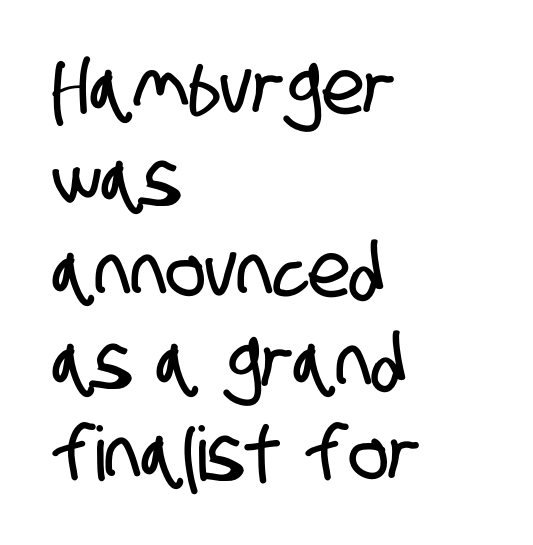
The image shows 75 px condensed sans-serif type; set left-aligned, line spacing 1.22x, normal letter spacing, not underlined; low stroke contrast and a large x-height.
